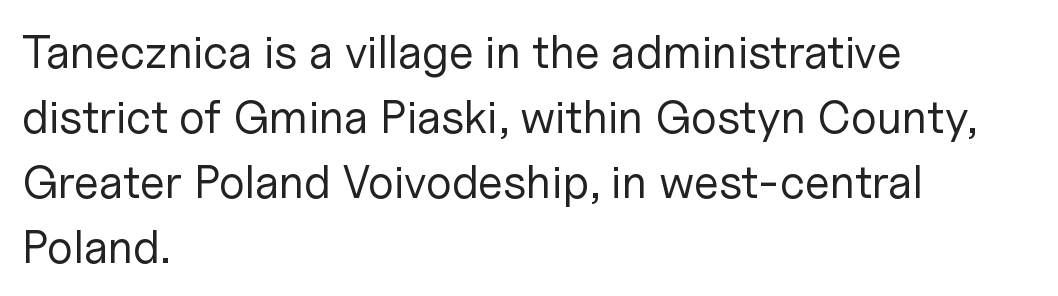
Q: Is the text bold? A: No.
Q: Is the text italic (slanted)? A: No, it is upright.
Q: Is the typeface a serif or a sans-serif typeface? A: Sans-serif.
Q: Is the text underlined? A: No.
Q: How is the paragraph aligned? A: Left-aligned.
Q: Is the spacing between letters normal or unusually wide? A: Normal.
Q: Is the spacing between lines tight, normal or loose? A: Normal.
Q: Width (condensed, normal, or wide)? A: Normal.
Q: Stroke contrast? A: Low.
Q: x-height? A: Medium.
Q: Monospaced? A: No.
